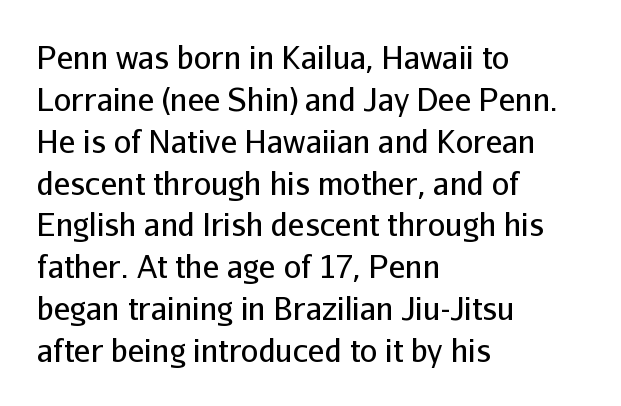
The image shows 31 px regular-weight sans-serif type, upright; set left-aligned, normal line spacing (1.35x), normal letter spacing, not underlined; low stroke contrast and a medium x-height.
